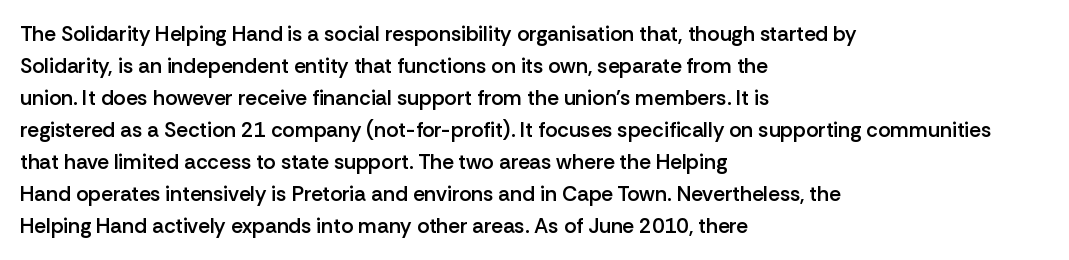
No word sits above an underline. This sample is left-justified, so line endings fall wherever the words run out. Honestly, the row spacing looks completely unremarkable. Students, this is semibold: more ink than regular, less than bold.
